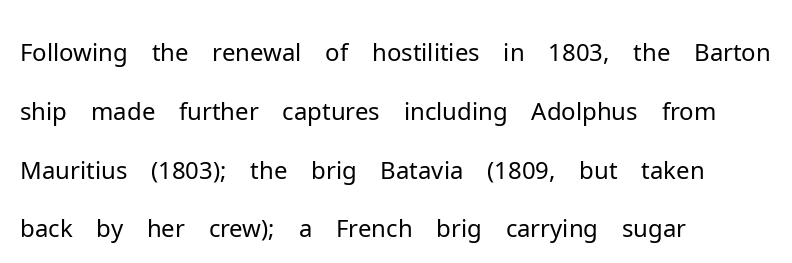
The image shows 49 px light sans-serif type, upright; set left-aligned, line spacing 1.2x, normal letter spacing, not underlined; low stroke contrast and a medium x-height.
